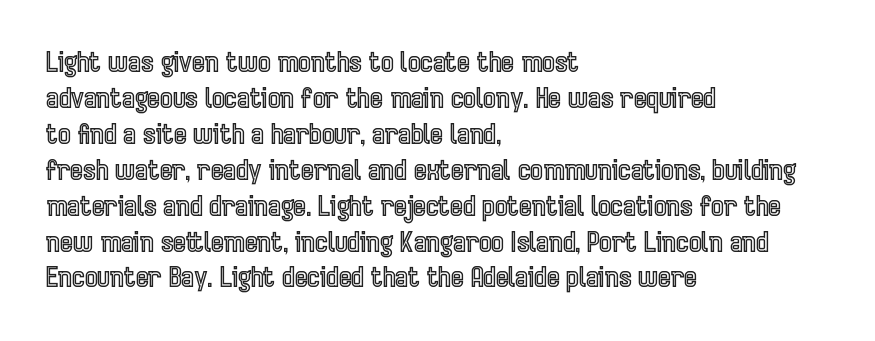
The image shows 27 px text type, upright; set left-aligned, normal line spacing (1.33x), normal letter spacing, not underlined.
